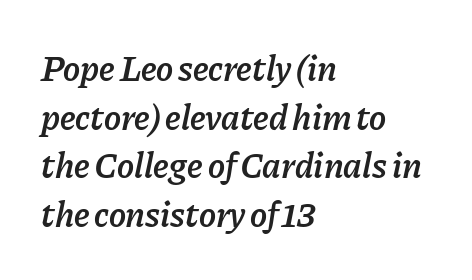
Descenders are the only things crossing below the line. Notice how the passage keeps a crisp vertical edge on the left only. Stems and bowls a touch heavier than normal — semibold. Notice how descenders clear the ascenders below comfortably — that's standard leading.
